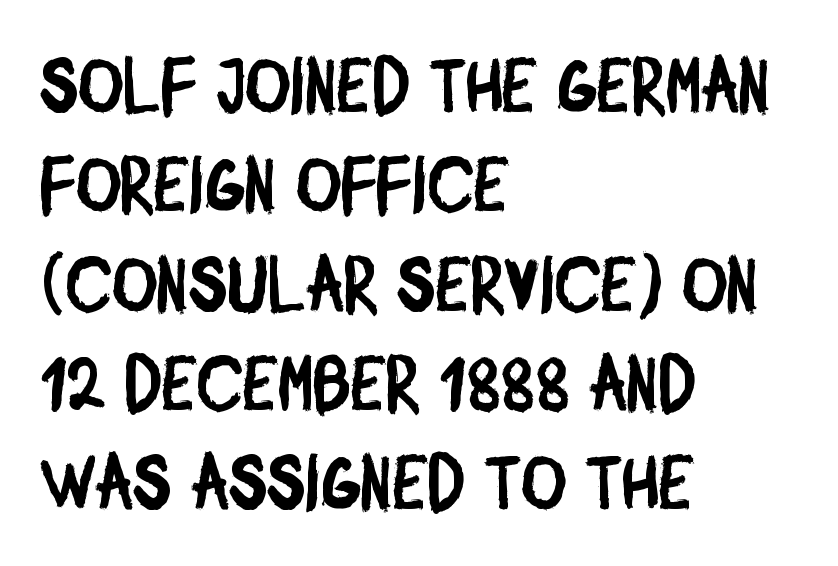
Teacher's note: observe the even left margin — that is flush-left alignment. The passage shown is typed in a proportional face where columns would drift. The rendering uses a moderate line-height, typical for paragraphs. Is this a sans? Yes — the strokes have no serifs. The letterforms sit shoulder to shoulder at normal distance.
